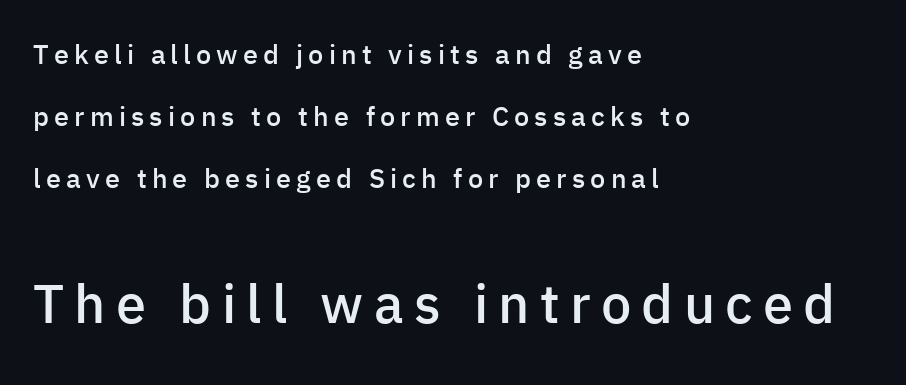
Q: Is the text bold? A: Semi-bold.
Q: Is the text italic (slanted)? A: No, it is upright.
Q: Is the typeface a serif or a sans-serif typeface? A: Sans-serif.
Q: Is the text underlined? A: No.
Q: How is the paragraph aligned? A: Left-aligned.
Q: Is the spacing between lines tight, normal or loose? A: Loose.
Q: Which block of text is set in a larger size, the first (top) or the second (bottom)? A: The second (bottom) one.
Q: Width (condensed, normal, or wide)? A: Normal.
Q: Stroke contrast? A: Low.
Q: x-height? A: Medium.
Q: Monospaced? A: No.
